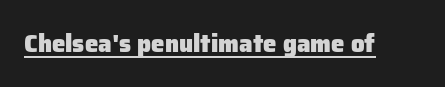
Students, observe the line beneath the letters — that is underlining. Upright lettering throughout. Summary of weight: heavy, a full bold. Here the glyphs are tracked normally, forming tight word shapes.
